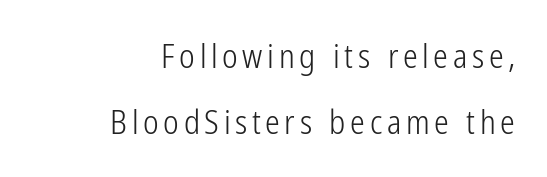
Q: Is the text bold? A: No.
Q: Is the text italic (slanted)? A: No, it is upright.
Q: Is the typeface a serif or a sans-serif typeface? A: Sans-serif.
Q: Is the text underlined? A: No.
Q: How is the paragraph aligned? A: Right-aligned.
Q: Is the spacing between lines tight, normal or loose? A: Loose.
Q: Width (condensed, normal, or wide)? A: Condensed.
Q: Stroke contrast? A: Low.
Q: x-height? A: Medium.
Q: Monospaced? A: No.
